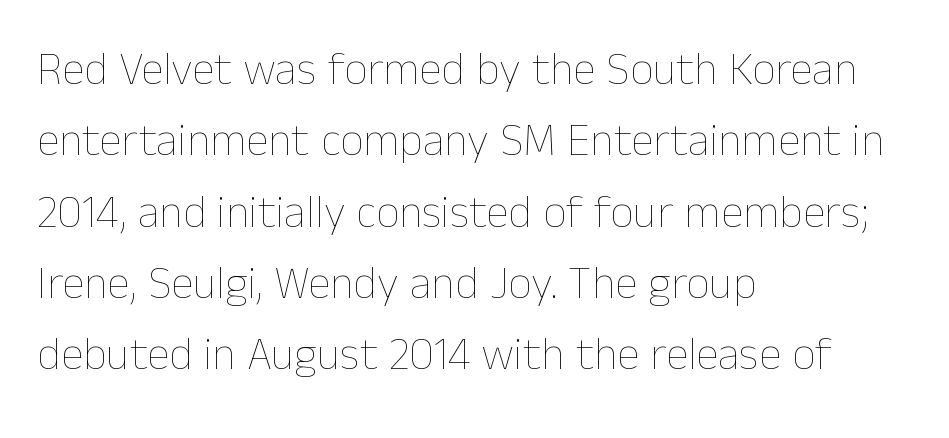
{"italic": "no", "bold": "no", "weight": "thin", "width": "normal", "stroke_contrast": "low", "x_height": "medium", "monospaced": "no", "underline": "no", "align": "left", "line_spacing": "normal", "line_spacing_ratio": 1.55, "letter_spacing": "normal", "letter_spacing_em": 0.0, "glyph_px": 46}
